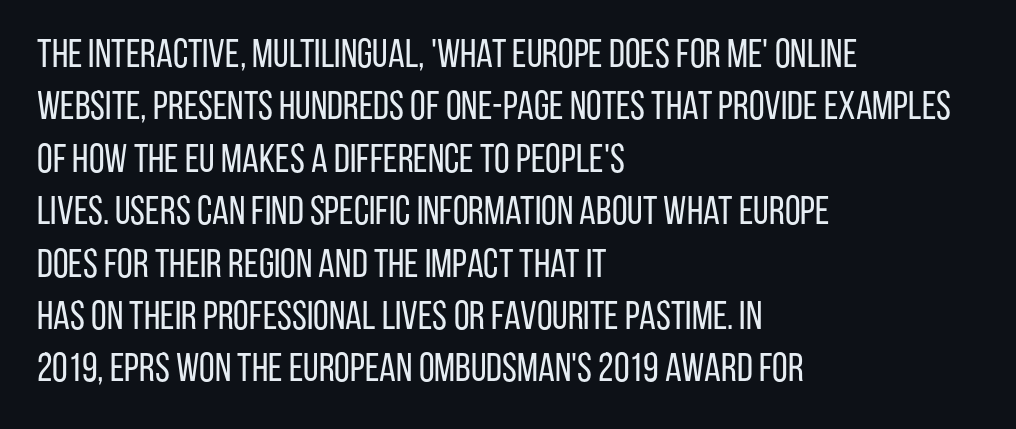
Q: Is the text bold? A: No.
Q: Is the text italic (slanted)? A: No, it is upright.
Q: Is the typeface a serif or a sans-serif typeface? A: Sans-serif.
Q: Is the text underlined? A: No.
Q: How is the paragraph aligned? A: Left-aligned.
Q: Is the spacing between letters normal or unusually wide? A: Normal.
Q: Is the spacing between lines tight, normal or loose? A: Normal.
Q: Width (condensed, normal, or wide)? A: Condensed.
Q: Stroke contrast? A: Low.
Q: x-height? A: Large.
Q: Monospaced? A: No.
